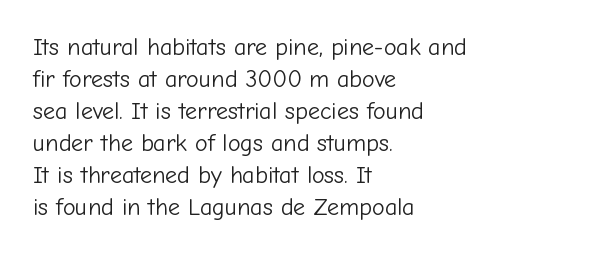
A bare baseline throughout the passage. Does the lettering tilt? It doesn't — this is upright. Leftover space on each line is placed entirely after the last word. Regarding leading, the lines here are spaced in the standard way. Inter-character spacing is left at the font's built-in metrics. Compared with a typical body face, this is equally light or lighter still.
